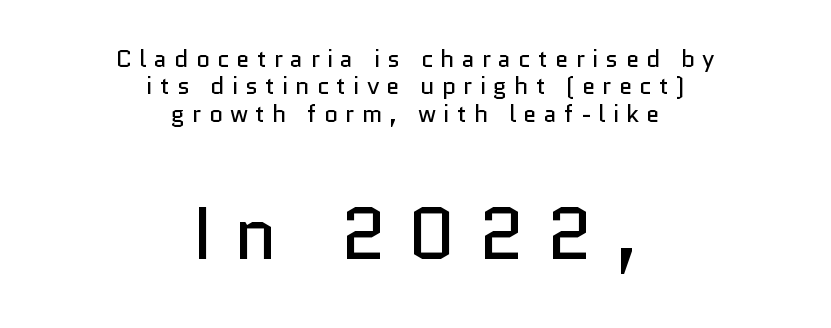
Q: Is the text bold? A: No.
Q: Is the text italic (slanted)? A: No, it is upright.
Q: Is the typeface a serif or a sans-serif typeface? A: Sans-serif.
Q: Is the text underlined? A: No.
Q: How is the paragraph aligned? A: Centered.
Q: Is the spacing between letters normal or unusually wide? A: Unusually wide.
Q: Is the spacing between lines tight, normal or loose? A: Tight.
Q: Which block of text is set in a larger size, the first (top) or the second (bottom)? A: The second (bottom) one.
Q: Width (condensed, normal, or wide)? A: Normal.
Q: Stroke contrast? A: Low.
Q: x-height? A: Medium.
Q: Monospaced? A: No.
